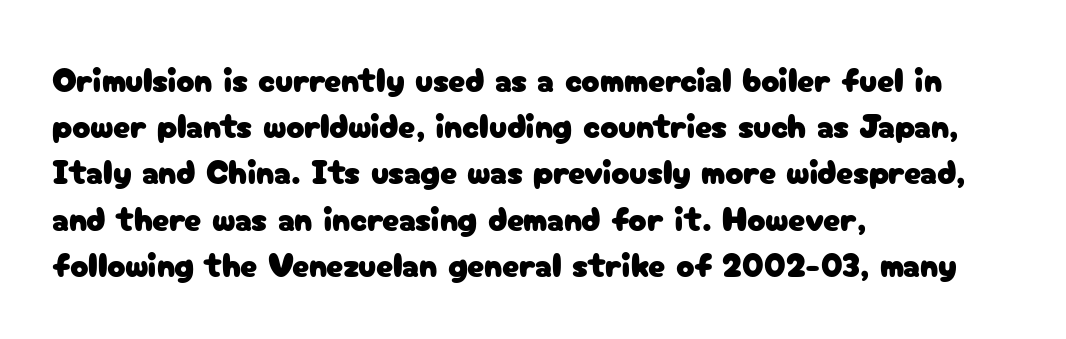
{"serif": "no", "italic": "no", "width": "normal", "stroke_contrast": "low", "x_height": "medium", "monospaced": "no", "underline": "no", "align": "left", "line_spacing": "normal", "line_spacing_ratio": 1.36, "letter_spacing": "normal", "letter_spacing_em": 0.0, "glyph_px": 34}
